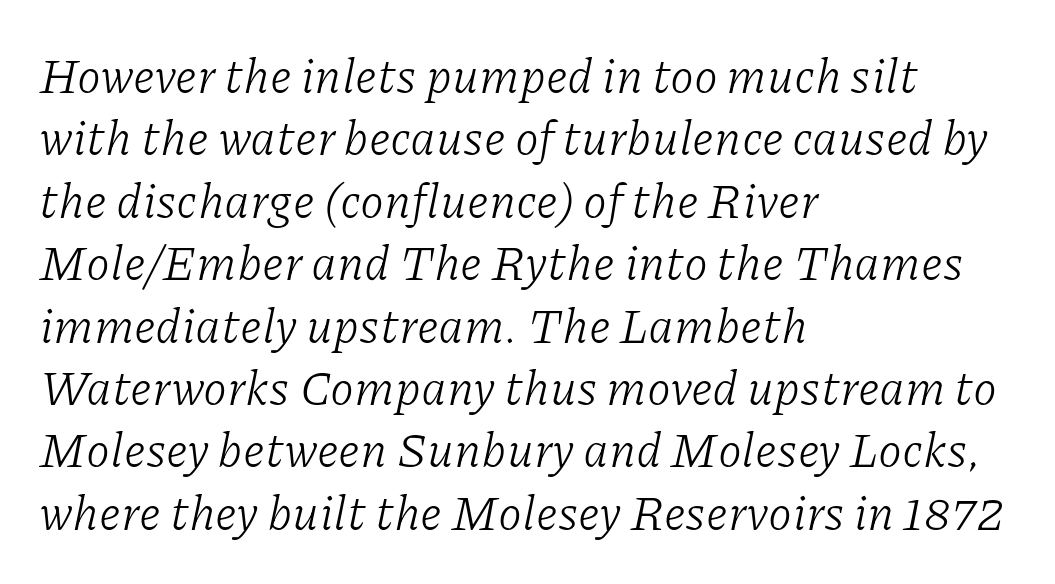
{"serif": "yes", "italic": "yes", "lean": "right", "slant_degrees": 11, "bold": "no", "weight": "light", "width": "normal", "stroke_contrast": "low", "x_height": "medium", "monospaced": "no", "underline": "no", "align": "left", "line_spacing": "normal", "line_spacing_ratio": 1.3, "letter_spacing": "normal", "letter_spacing_em": 0.0, "glyph_px": 48}
